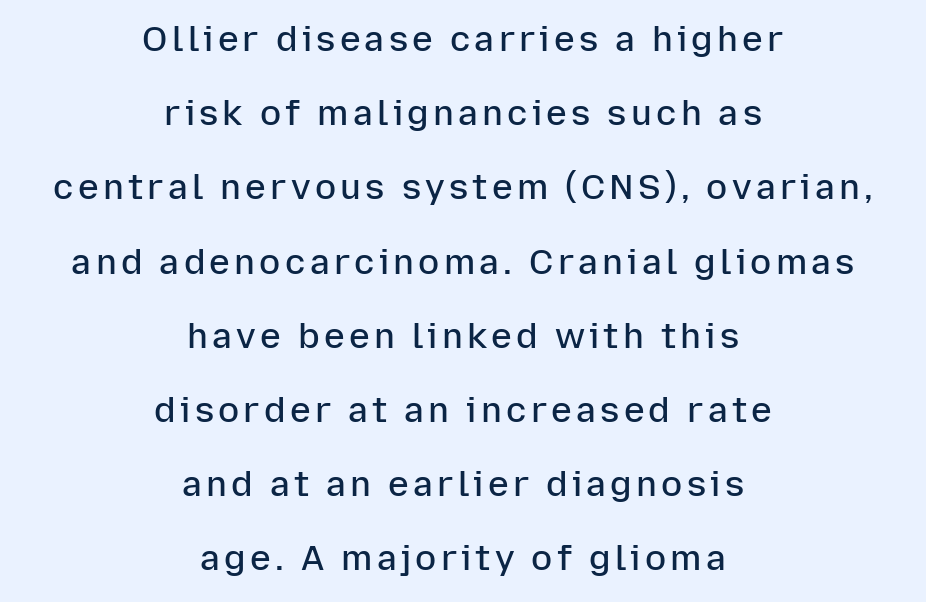
{"serif": "no", "italic": "no", "bold": "semi", "weight": "semibold", "width": "normal", "stroke_contrast": "low", "x_height": "medium", "monospaced": "no", "underline": "no", "align": "center", "line_spacing": "loose", "line_spacing_ratio": 2.12, "glyph_px": 35}
